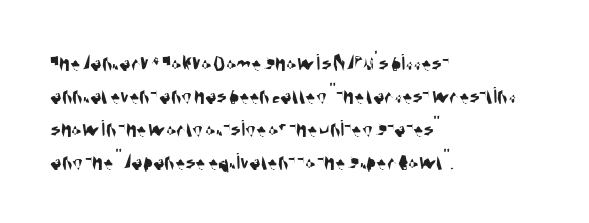
{"underline": "no", "align": "left", "line_spacing": "normal", "line_spacing_ratio": 1.37, "letter_spacing": "normal", "letter_spacing_em": 0.0, "glyph_px": 24}
